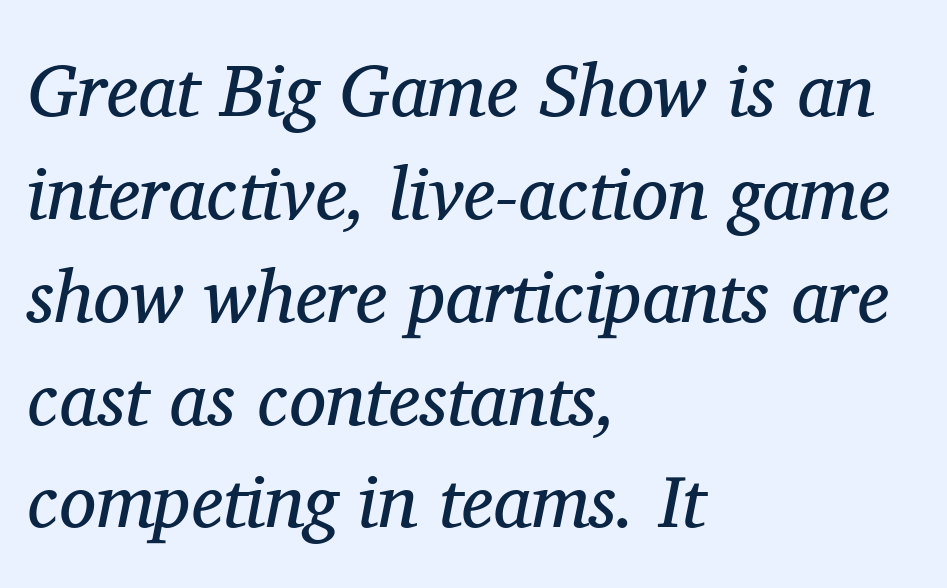
{"serif": "yes", "italic": "yes", "lean": "right", "slant_degrees": 11, "bold": "no", "weight": "regular", "width": "normal", "stroke_contrast": "medium", "x_height": "medium", "monospaced": "no", "underline": "no", "align": "left", "line_spacing": "normal", "line_spacing_ratio": 1.39, "letter_spacing": "normal", "letter_spacing_em": 0.0, "glyph_px": 74}
